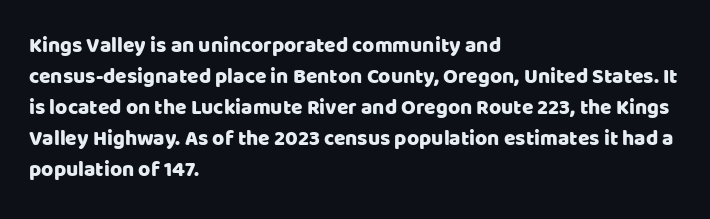
Does the copy run flush right? No — it runs flush left. The specimen reads as upright at a glance. Between one letter and the next there's only the usual sliver of space. The designer left line spacing at the default.
